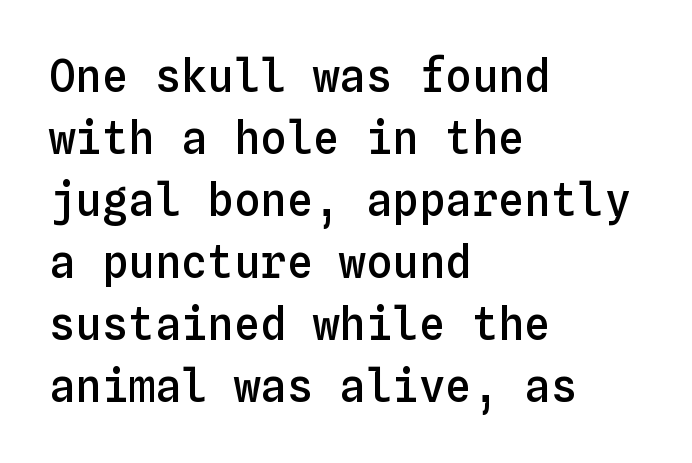
{"italic": "no", "bold": "semi", "weight": "semibold", "width": "normal", "stroke_contrast": "low", "x_height": "medium", "monospaced": "yes", "underline": "no", "align": "left", "line_spacing": "normal", "line_spacing_ratio": 1.41, "letter_spacing": "normal", "letter_spacing_em": 0.0, "glyph_px": 44}
